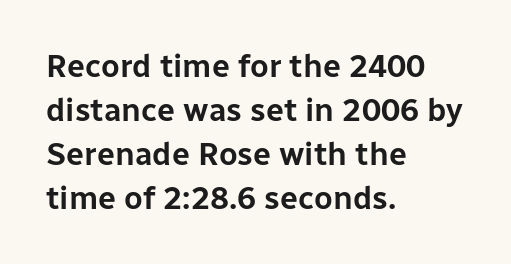
The image shows 32 px sans-serif type, upright; set left-aligned, normal line spacing (1.37x), normal letter spacing, not underlined; low stroke contrast and a medium x-height.
